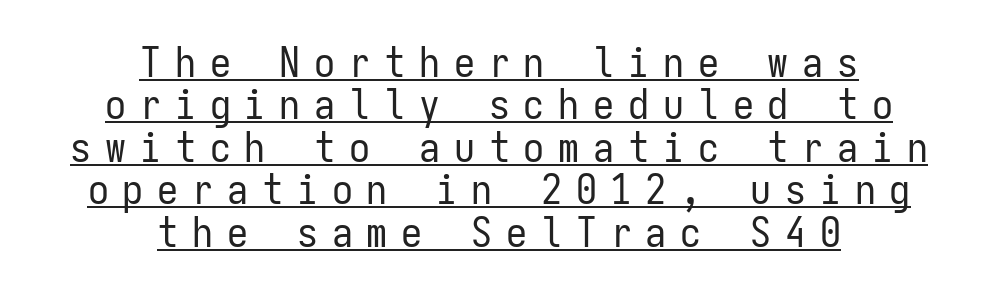
The image shows 42 px regular-weight, condensed sans-serif type, upright, monospaced; set centered, tight line spacing (1.01x), unusually wide letter spacing (+0.33 em), underlined; low stroke contrast and a medium x-height.
